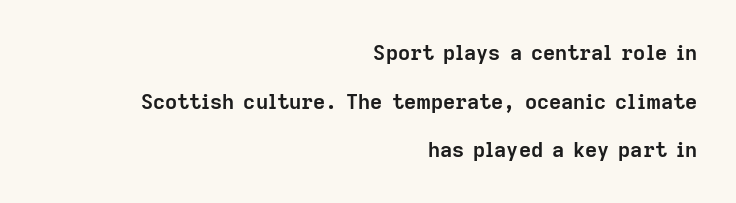
{"italic": "no", "bold": "yes", "underline": "no", "align": "right", "line_spacing": "loose", "line_spacing_ratio": 2.31, "letter_spacing": "normal", "letter_spacing_em": 0.0, "glyph_px": 21}
